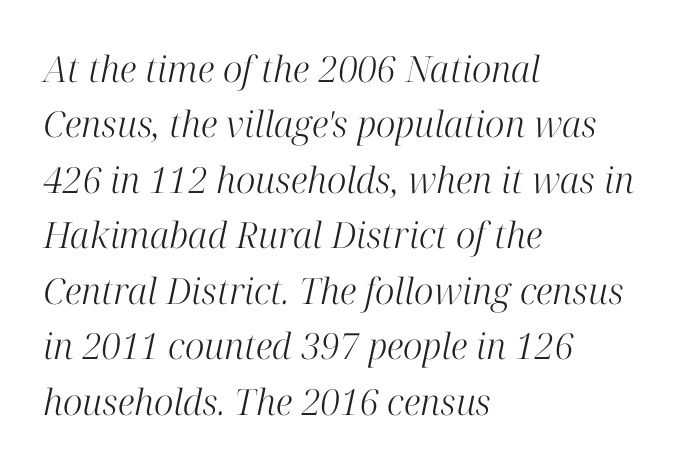
{"serif": "yes", "italic": "yes", "lean": "right", "slant_degrees": 12, "bold": "no", "weight": "light", "width": "normal", "stroke_contrast": "high", "x_height": "medium", "monospaced": "no", "underline": "no", "align": "left", "line_spacing": "normal", "line_spacing_ratio": 1.54, "letter_spacing": "normal", "letter_spacing_em": 0.0, "glyph_px": 36}
